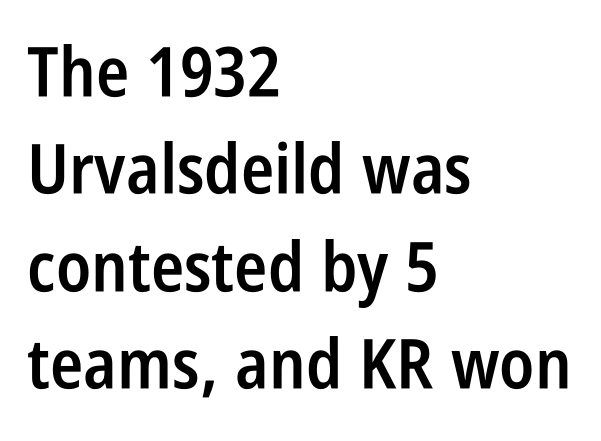
The image shows 69 px semibold, condensed sans-serif type, upright; set left-aligned, normal line spacing (1.41x), normal letter spacing, not underlined; low stroke contrast and a large x-height.
